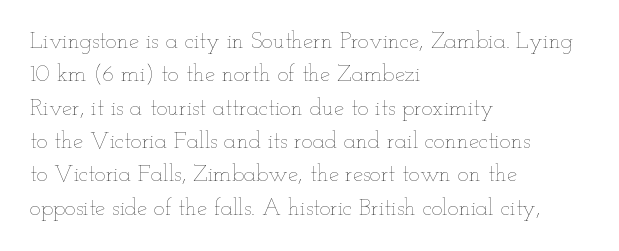
The image shows 23 px text type, upright; set left-aligned, normal line spacing (1.45x), normal letter spacing, not underlined.
